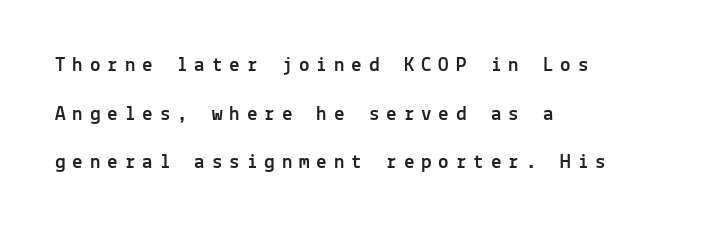
Q: Is the text italic (slanted)? A: No, it is upright.
Q: Is the text underlined? A: No.
Q: How is the paragraph aligned? A: Left-aligned.
Q: Is the spacing between letters normal or unusually wide? A: Unusually wide.
Q: Is the spacing between lines tight, normal or loose? A: Loose.
